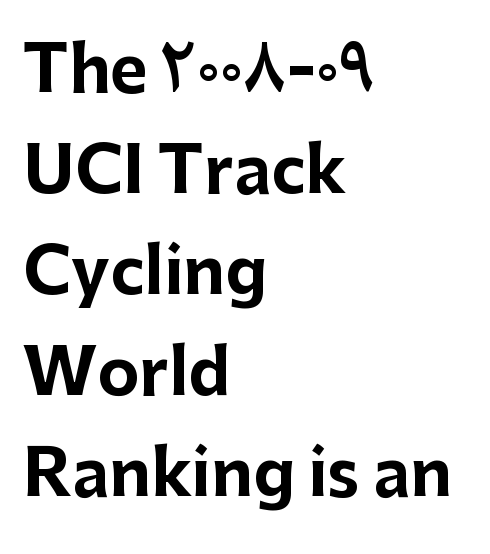
The strokes are fattened all the way to bold. Unmarked baselines from the first word to the last. A sans-serif font was chosen for this passage. Look at the tracking — it's just the regular setting, nothing added.
